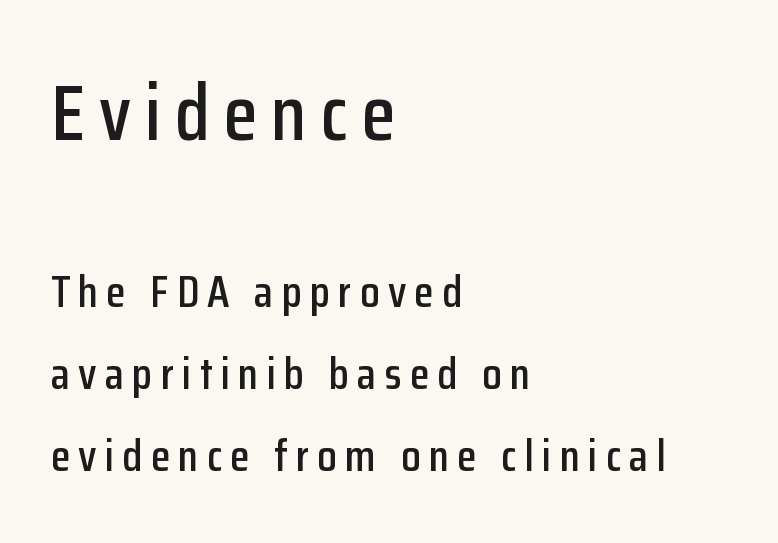
{"serif": "no", "italic": "no", "width": "condensed", "stroke_contrast": "low", "x_height": "medium", "monospaced": "no", "underline": "no", "align": "left", "line_spacing_ratio": 1.82, "larger_block": "first", "size_ratio": 1.73, "glyph_px": 78}
